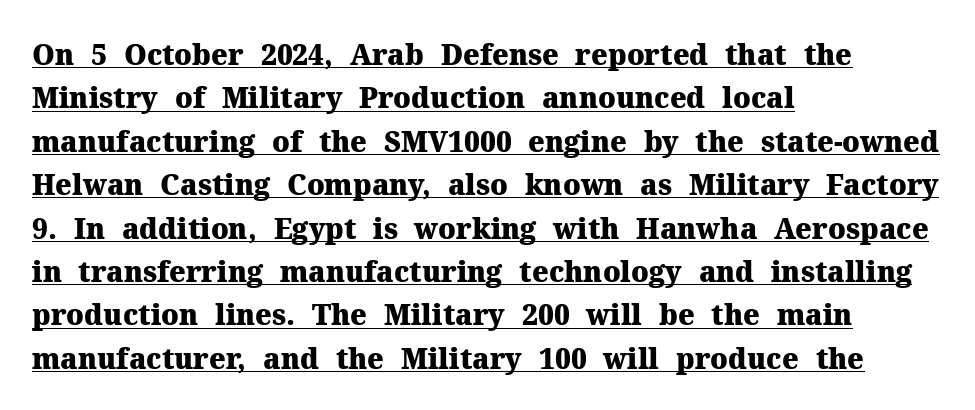
Q: Is the text bold? A: Yes.
Q: Is the text italic (slanted)? A: No, it is upright.
Q: Is the typeface a serif or a sans-serif typeface? A: Serif.
Q: Is the text underlined? A: Yes.
Q: How is the paragraph aligned? A: Left-aligned.
Q: Is the spacing between letters normal or unusually wide? A: Normal.
Q: Is the spacing between lines tight, normal or loose? A: Normal.
Q: Width (condensed, normal, or wide)? A: Normal.
Q: Stroke contrast? A: Medium.
Q: x-height? A: Medium.
Q: Monospaced? A: No.
